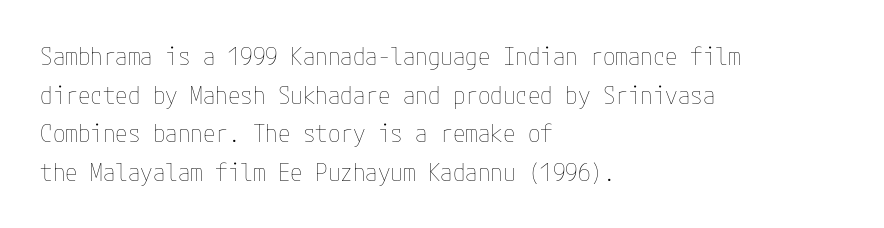
Notice how descenders clear the ascenders below comfortably — that's standard leading. Posture: vertical. Letter spacing: default. This rendering uses left alignment, leaving the right contour irregular.
